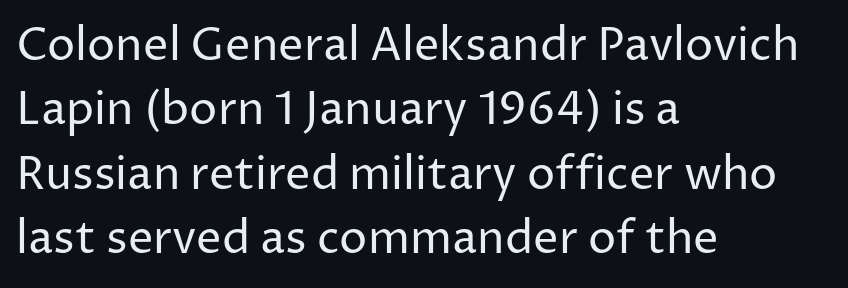
The strip under each line holds only bare page. A typesetter would call this leading conventional body-copy spacing. Reading down the block, your eye returns to a fixed left position each line. The typography opts for an upright posture over an oblique one. The tracking reads as untouched default to a designer's eye.
